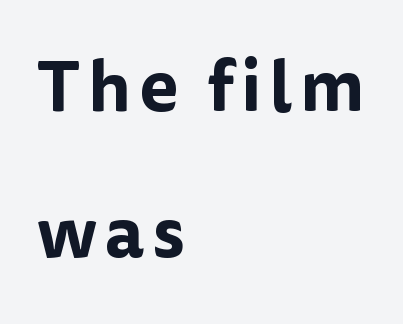
The image shows 71 px sans-serif type, upright; set left-aligned, loose line spacing (2.06x), not underlined; low stroke contrast and a medium x-height.
